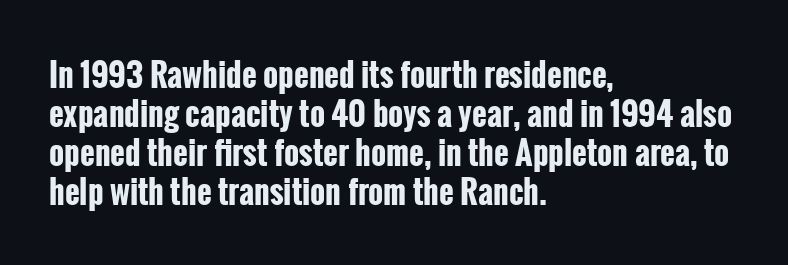
{"serif": "no", "italic": "no", "bold": "yes", "weight": "bold", "width": "condensed", "stroke_contrast": "low", "x_height": "medium", "monospaced": "no", "underline": "no", "align": "left", "line_spacing_ratio": 1.22, "letter_spacing": "normal", "letter_spacing_em": 0.0, "glyph_px": 32}
